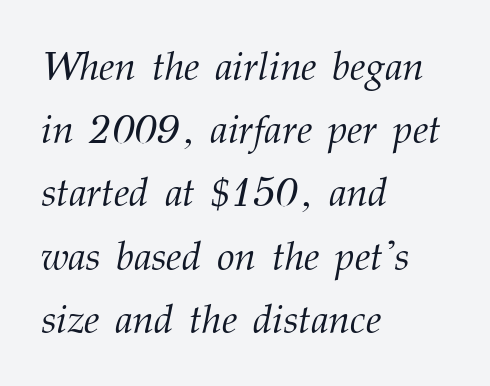
This rendering uses left alignment, leaving the right contour irregular. These lines are composed in type with serifs. These lines are rendered in a variable-pitch font. Regular leading. Unmarked baselines from the first word to the last.
